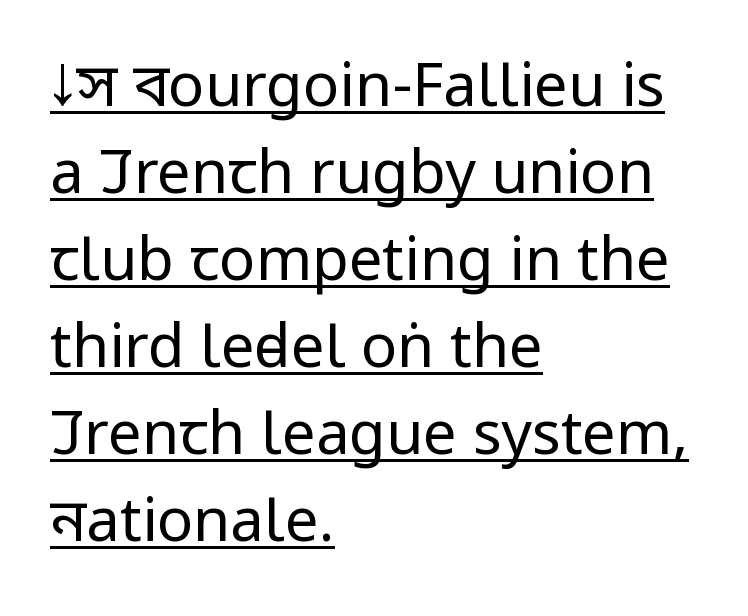
Students, observe the line beneath the letters — that is underlining. Stems and bowls with no extra thickness — not bold. In terms of letterform style, serifs are entirely absent. You can tell it's not italic because the verticals are truly vertical. The line texture is even and compact thanks to regular tracking.
